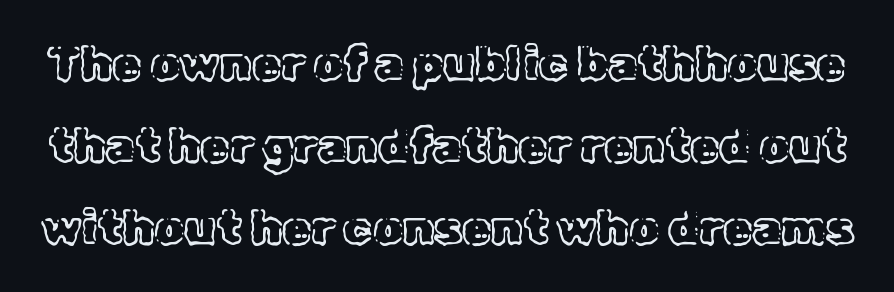
{"italic": "no", "width": "normal", "x_height": "medium", "monospaced": "no", "underline": "no", "line_spacing_ratio": 1.74, "letter_spacing": "normal", "letter_spacing_em": 0.0, "glyph_px": 47}
